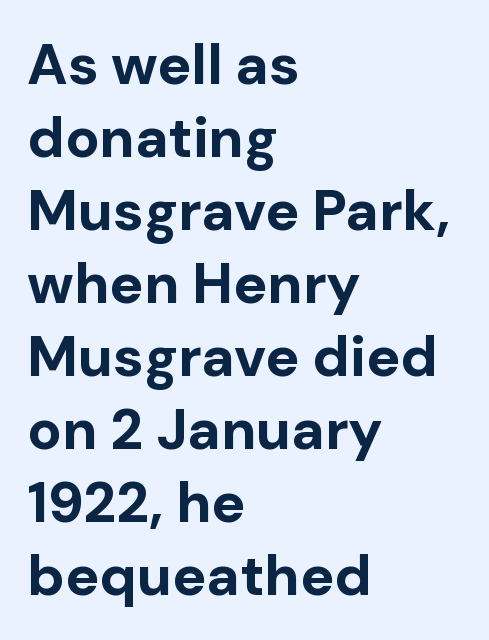
The image shows 57 px bold sans-serif type, upright; set left-aligned, normal line spacing (1.28x), normal letter spacing, not underlined; low stroke contrast and a medium x-height.
